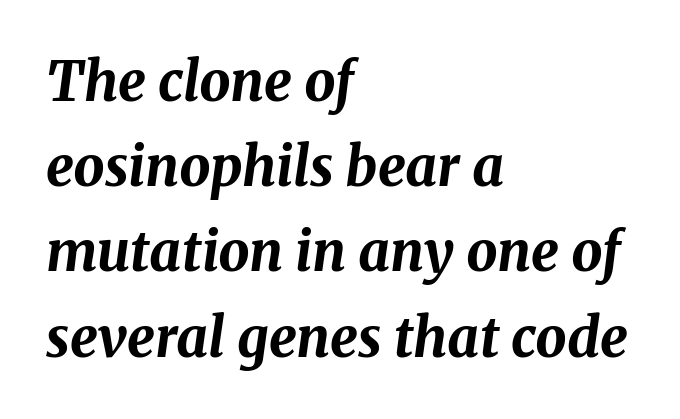
The image shows 55 px bold type, italic (leaning right); set left-aligned, normal line spacing (1.55x), normal letter spacing, not underlined; medium stroke contrast and a medium x-height.
